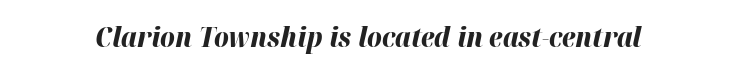
Q: Is the text bold? A: Yes.
Q: Is the text italic (slanted)? A: Yes, it leans right by about 12 degrees.
Q: Is the text underlined? A: No.
Q: Is the spacing between letters normal or unusually wide? A: Normal.
Q: Width (condensed, normal, or wide)? A: Normal.
Q: Stroke contrast? A: High.
Q: x-height? A: Medium.
Q: Monospaced? A: No.
